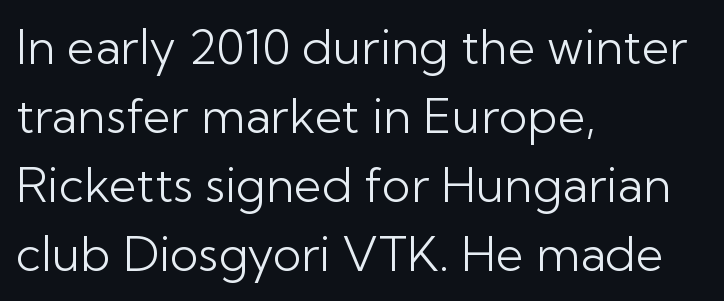
Q: Is the text bold? A: No.
Q: Is the text italic (slanted)? A: No, it is upright.
Q: Is the typeface a serif or a sans-serif typeface? A: Sans-serif.
Q: Is the text underlined? A: No.
Q: How is the paragraph aligned? A: Left-aligned.
Q: Is the spacing between letters normal or unusually wide? A: Normal.
Q: Is the spacing between lines tight, normal or loose? A: Normal.
Q: Width (condensed, normal, or wide)? A: Normal.
Q: Stroke contrast? A: Low.
Q: x-height? A: Medium.
Q: Monospaced? A: No.
